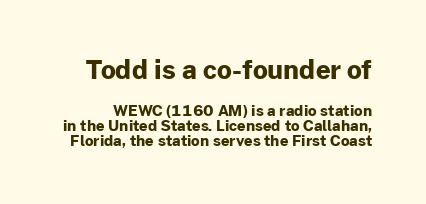
{"italic": "no", "bold": "yes", "underline": "no", "line_spacing": "tight", "line_spacing_ratio": 1.01, "letter_spacing": "normal", "letter_spacing_em": 0.0, "larger_block": "first", "size_ratio": 1.73, "glyph_px": 26}
